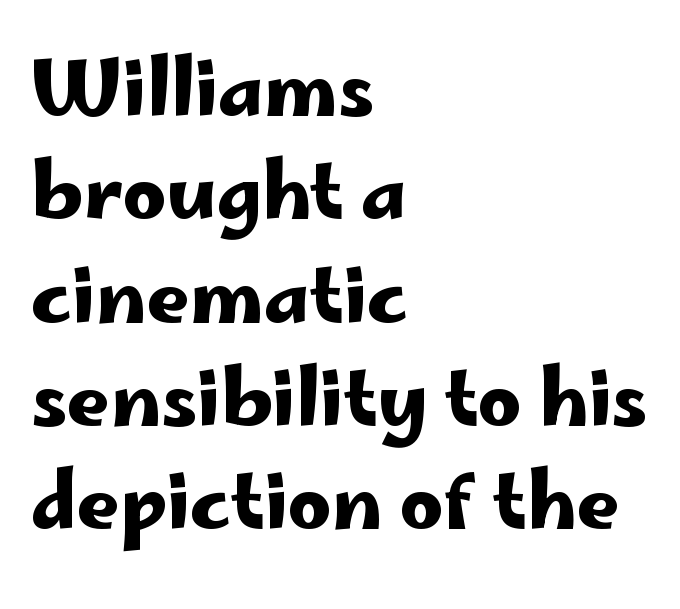
The image shows 76 px wide sans-serif type, upright; set left-aligned, normal line spacing (1.36x), normal letter spacing, not underlined; low stroke contrast and a small x-height.
